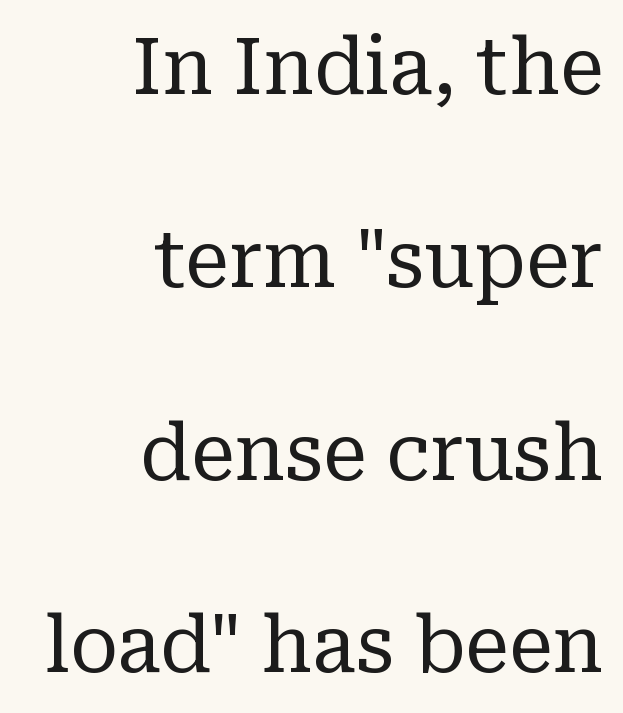
The image shows 79 px regular-weight serif type, upright; set right-aligned, loose line spacing (2.44x), normal letter spacing, not underlined; low stroke contrast and a medium x-height.
